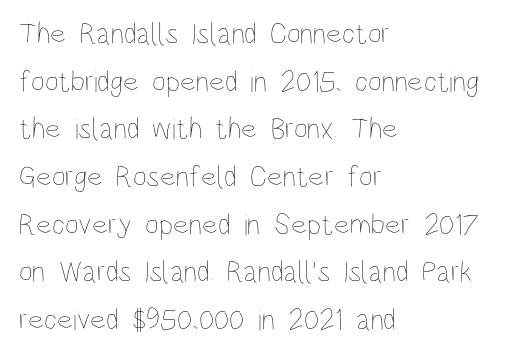
Q: Is the text bold? A: No.
Q: Is the text italic (slanted)? A: No, it is upright.
Q: Is the text underlined? A: No.
Q: How is the paragraph aligned? A: Left-aligned.
Q: Is the spacing between letters normal or unusually wide? A: Normal.
Q: Is the spacing between lines tight, normal or loose? A: Normal.
Q: Width (condensed, normal, or wide)? A: Condensed.
Q: Stroke contrast? A: Low.
Q: x-height? A: Large.
Q: Monospaced? A: No.
